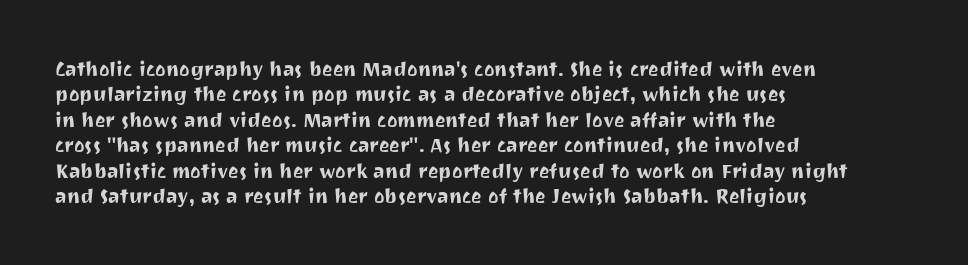
{"italic": "no", "underline": "no", "align": "left", "line_spacing": "normal", "line_spacing_ratio": 1.27, "letter_spacing": "normal", "letter_spacing_em": 0.0, "glyph_px": 20}
